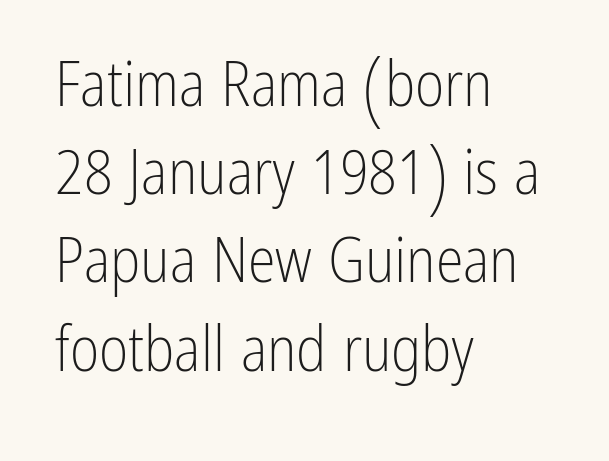
The image shows 63 px light, condensed sans-serif type, upright; set left-aligned, normal line spacing (1.4x), normal letter spacing, not underlined; low stroke contrast and a medium x-height.
